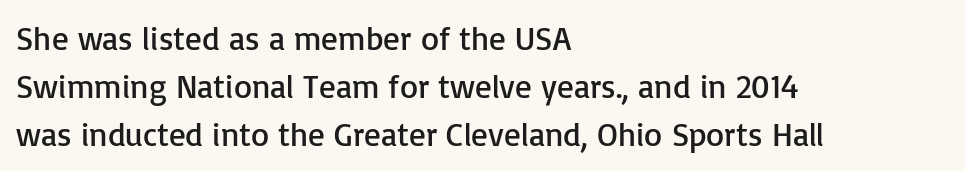
{"serif": "no", "italic": "no", "bold": "no", "weight": "regular", "width": "normal", "stroke_contrast": "low", "x_height": "medium", "monospaced": "no", "underline": "no", "align": "left", "line_spacing": "normal", "line_spacing_ratio": 1.45, "letter_spacing": "normal", "letter_spacing_em": 0.0, "glyph_px": 33}
